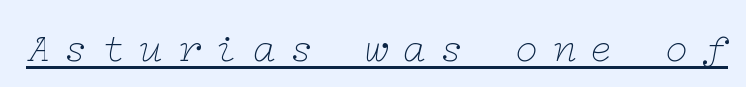
The image shows 40 px thin, wide serif type, italic (leaning right); set unusually wide letter spacing (+0.34 em), underlined; low stroke contrast and a medium x-height.
